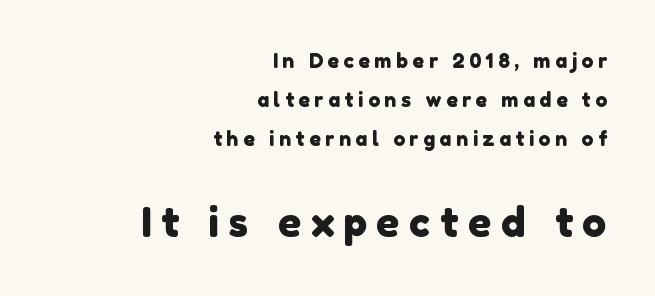
{"serif": "no", "width": "normal", "stroke_contrast": "low", "x_height": "medium", "monospaced": "no", "underline": "no", "align": "right", "line_spacing": "loose", "line_spacing_ratio": 1.94, "letter_spacing": "wide", "letter_spacing_em": 0.23, "larger_block": "second", "size_ratio": 2.05, "glyph_px": 41}
